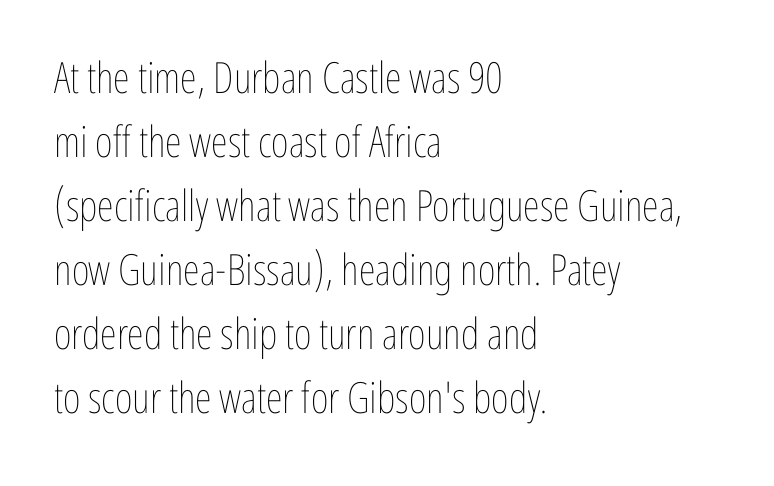
{"italic": "no", "bold": "no", "weight": "thin", "width": "condensed", "stroke_contrast": "low", "x_height": "medium", "monospaced": "no", "underline": "no", "align": "left", "line_spacing": "normal", "line_spacing_ratio": 1.49, "letter_spacing": "normal", "letter_spacing_em": 0.0, "glyph_px": 43}
